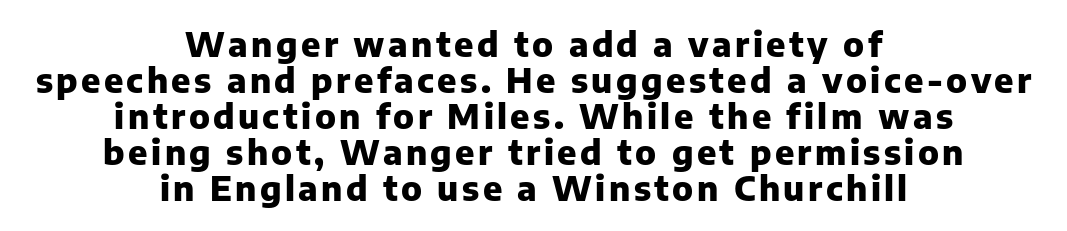
Q: Is the text bold? A: Yes.
Q: Is the text italic (slanted)? A: No, it is upright.
Q: Is the typeface a serif or a sans-serif typeface? A: Sans-serif.
Q: Is the text underlined? A: No.
Q: How is the paragraph aligned? A: Centered.
Q: Is the spacing between lines tight, normal or loose? A: Tight.
Q: Width (condensed, normal, or wide)? A: Normal.
Q: Stroke contrast? A: Low.
Q: x-height? A: Medium.
Q: Monospaced? A: No.
